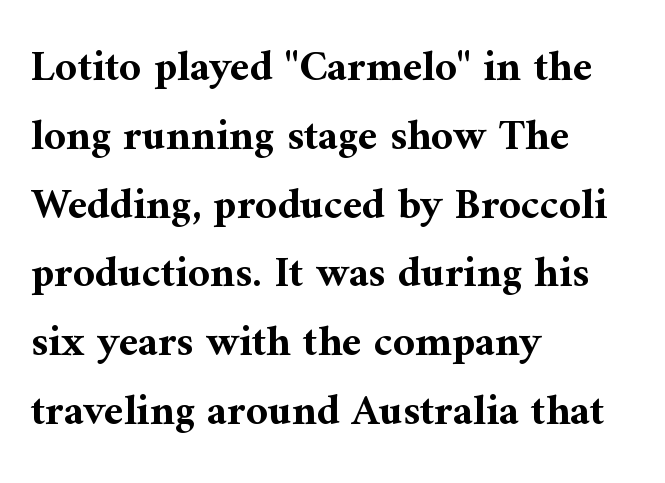
Q: Is the text bold? A: Yes.
Q: Is the text italic (slanted)? A: No, it is upright.
Q: Is the typeface a serif or a sans-serif typeface? A: Serif.
Q: Is the text underlined? A: No.
Q: How is the paragraph aligned? A: Left-aligned.
Q: Is the spacing between letters normal or unusually wide? A: Normal.
Q: Is the spacing between lines tight, normal or loose? A: Normal.
Q: Width (condensed, normal, or wide)? A: Normal.
Q: Stroke contrast? A: Medium.
Q: x-height? A: Medium.
Q: Monospaced? A: No.
